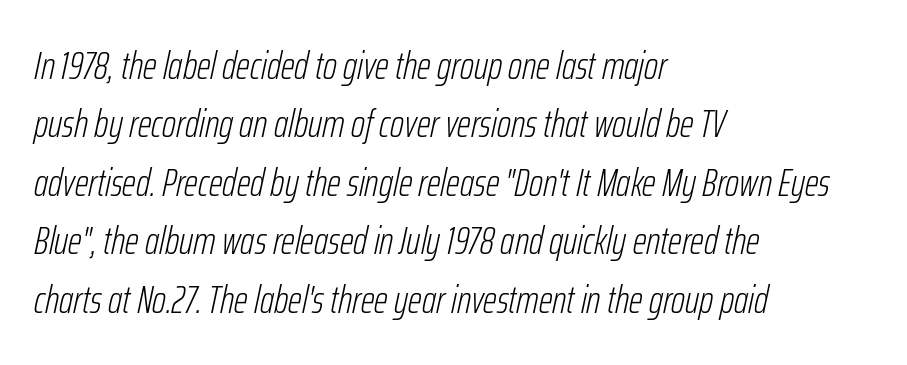
{"italic": "yes", "lean": "right", "slant_degrees": 12, "bold": "no", "weight": "light", "width": "condensed", "stroke_contrast": "low", "x_height": "medium", "monospaced": "no", "underline": "no", "align": "left", "line_spacing": "normal", "line_spacing_ratio": 1.5, "letter_spacing": "normal", "letter_spacing_em": 0.0, "glyph_px": 39}
